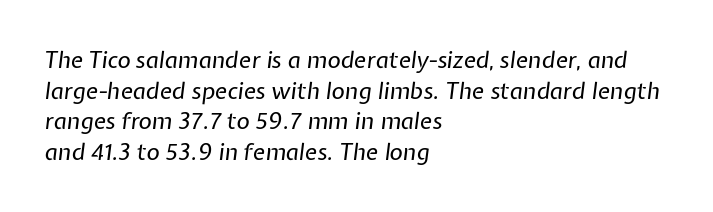
{"italic": "yes", "lean": "right", "slant_degrees": 7, "bold": "no", "underline": "no", "align": "left", "line_spacing": "normal", "line_spacing_ratio": 1.33, "letter_spacing": "normal", "letter_spacing_em": 0.0, "glyph_px": 23}
